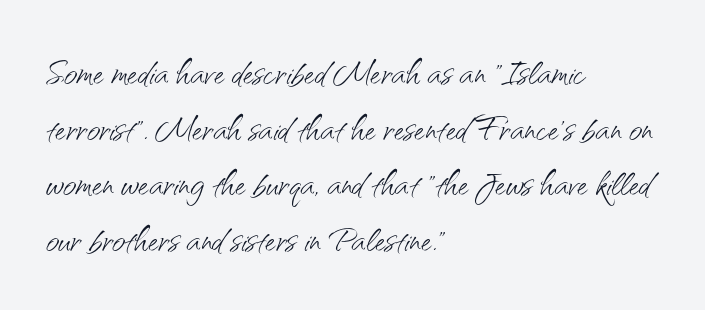
The image shows 46 px light sans-serif type; set left-aligned, line spacing 1.21x, normal letter spacing, not underlined; medium stroke contrast and a small x-height.
